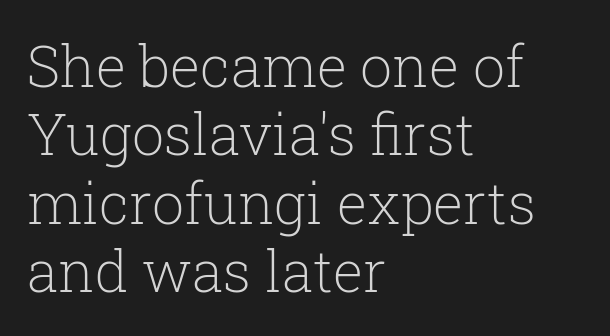
Q: Is the text bold? A: No.
Q: Is the text italic (slanted)? A: No, it is upright.
Q: Is the typeface a serif or a sans-serif typeface? A: Serif.
Q: Is the text underlined? A: No.
Q: How is the paragraph aligned? A: Left-aligned.
Q: Is the spacing between letters normal or unusually wide? A: Normal.
Q: Width (condensed, normal, or wide)? A: Normal.
Q: Stroke contrast? A: Low.
Q: x-height? A: Medium.
Q: Monospaced? A: No.
